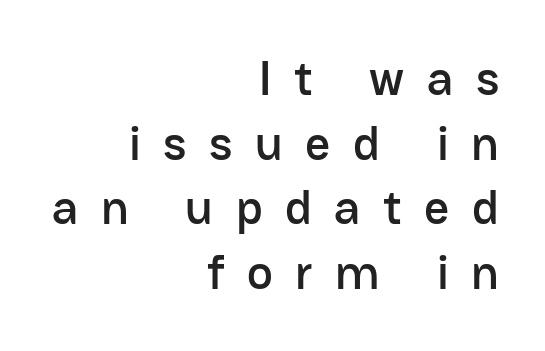
Short note: letters widely spaced. Underlining? Definitely not there. Ascenders rise straight up at ninety degrees. Does the type have serifs? No, each stem ends abruptly. Which margin do the lines hug? The right one — the left edge is uneven.
